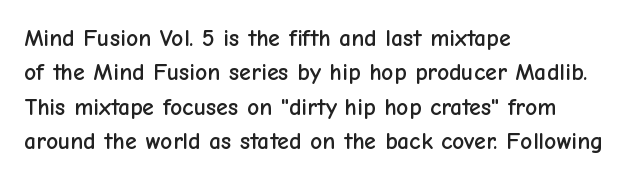
{"italic": "no", "underline": "no", "align": "left", "line_spacing": "normal", "line_spacing_ratio": 1.43, "letter_spacing": "normal", "letter_spacing_em": 0.0, "glyph_px": 24}
